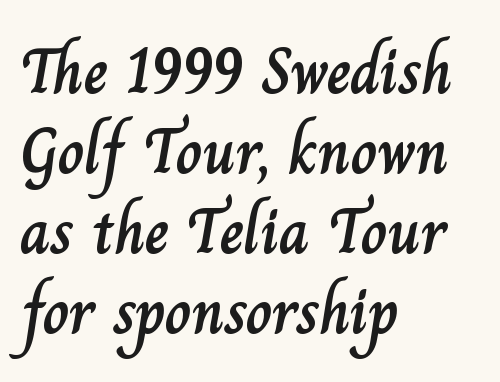
Q: Is the text italic (slanted)? A: Yes.
Q: Is the text underlined? A: No.
Q: How is the paragraph aligned? A: Left-aligned.
Q: Is the spacing between letters normal or unusually wide? A: Normal.
Q: Width (condensed, normal, or wide)? A: Normal.
Q: Stroke contrast? A: Low.
Q: x-height? A: Small.
Q: Monospaced? A: No.
